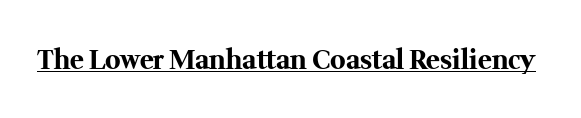
The image shows 26 px bold type, upright; set normal letter spacing, underlined.
